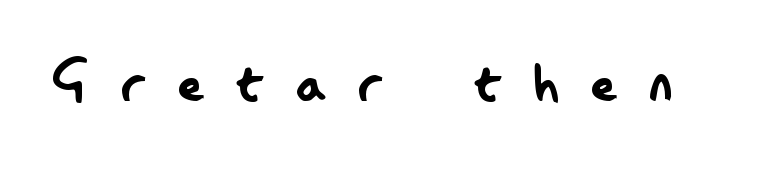
Q: Is the text bold? A: No.
Q: Is the text italic (slanted)? A: No, it is upright.
Q: Is the typeface a serif or a sans-serif typeface? A: Sans-serif.
Q: Is the text underlined? A: No.
Q: Is the spacing between letters normal or unusually wide? A: Unusually wide.
Q: Width (condensed, normal, or wide)? A: Condensed.
Q: Stroke contrast? A: Low.
Q: x-height? A: Small.
Q: Monospaced? A: No.
